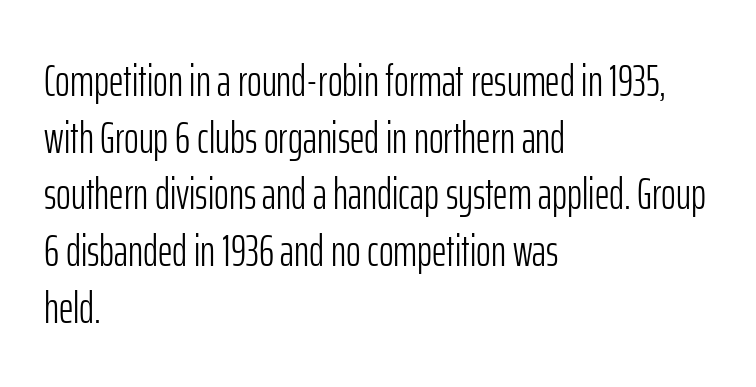
Q: Is the text bold? A: No.
Q: Is the text italic (slanted)? A: No, it is upright.
Q: Is the typeface a serif or a sans-serif typeface? A: Sans-serif.
Q: Is the text underlined? A: No.
Q: How is the paragraph aligned? A: Left-aligned.
Q: Is the spacing between letters normal or unusually wide? A: Normal.
Q: Is the spacing between lines tight, normal or loose? A: Normal.
Q: Width (condensed, normal, or wide)? A: Condensed.
Q: Stroke contrast? A: Low.
Q: x-height? A: Medium.
Q: Monospaced? A: No.
